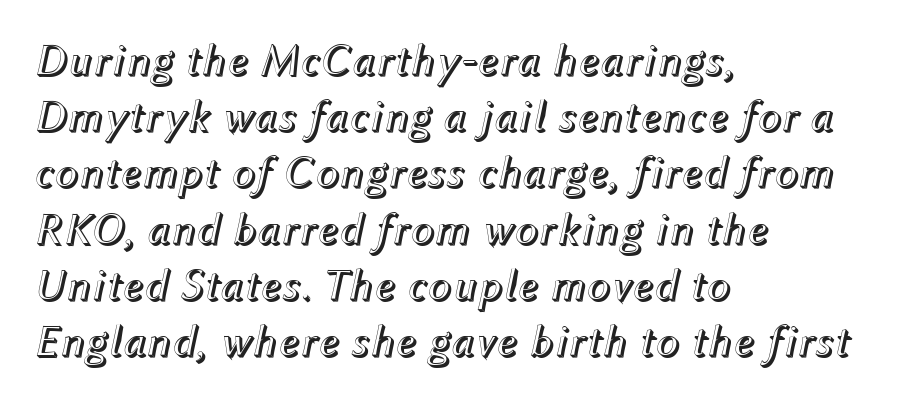
Q: Is the text italic (slanted)? A: Yes, it leans right by about 12 degrees.
Q: Is the text underlined? A: No.
Q: How is the paragraph aligned? A: Left-aligned.
Q: Is the spacing between letters normal or unusually wide? A: Normal.
Q: Is the spacing between lines tight, normal or loose? A: Normal.
Q: Width (condensed, normal, or wide)? A: Normal.
Q: x-height? A: Medium.
Q: Monospaced? A: No.
